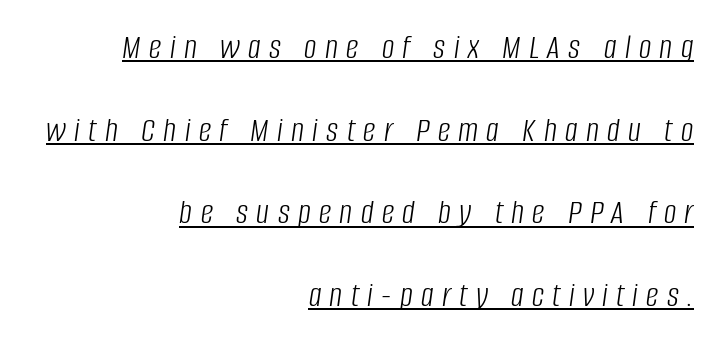
{"italic": "yes", "lean": "right", "slant_degrees": 8, "bold": "no", "weight": "light", "width": "condensed", "stroke_contrast": "low", "x_height": "large", "monospaced": "no", "underline": "yes", "align": "right", "line_spacing": "loose", "line_spacing_ratio": 2.36, "letter_spacing": "wide", "letter_spacing_em": 0.24, "glyph_px": 35}
